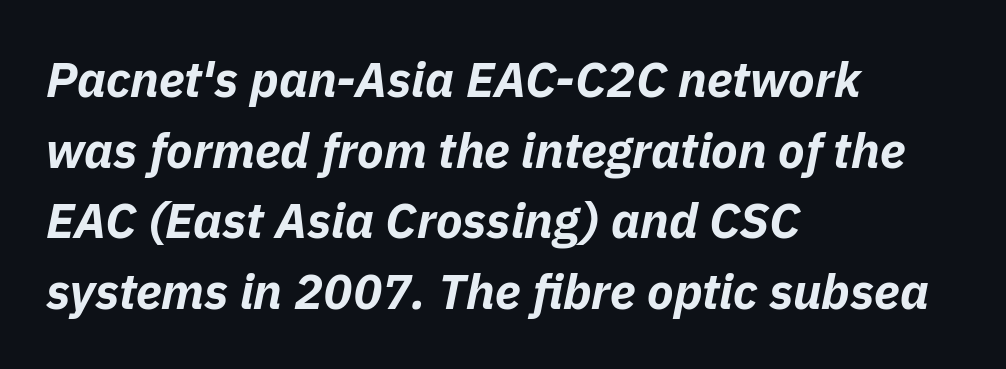
{"italic": "yes", "lean": "right", "slant_degrees": 11, "bold": "yes", "weight": "bold", "width": "normal", "stroke_contrast": "low", "x_height": "medium", "monospaced": "no", "underline": "no", "align": "left", "line_spacing": "normal", "line_spacing_ratio": 1.44, "letter_spacing": "normal", "letter_spacing_em": 0.0, "glyph_px": 49}
